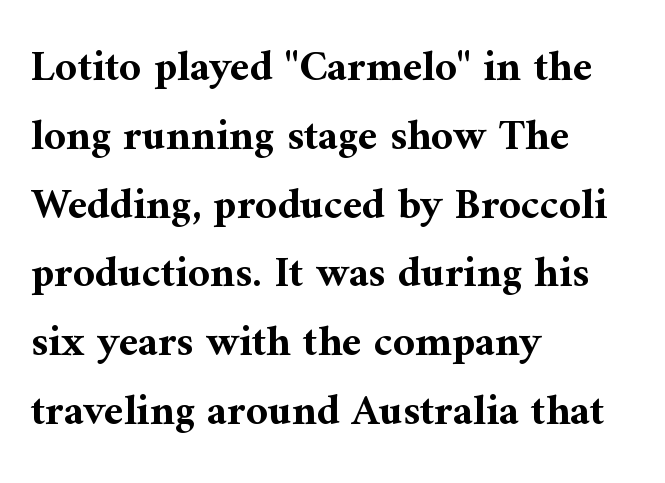
{"serif": "yes", "italic": "no", "bold": "yes", "weight": "bold", "width": "normal", "stroke_contrast": "medium", "x_height": "medium", "monospaced": "no", "underline": "no", "align": "left", "line_spacing": "normal", "line_spacing_ratio": 1.6, "letter_spacing": "normal", "letter_spacing_em": 0.0, "glyph_px": 43}
